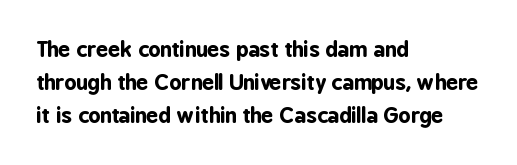
{"italic": "no", "bold": "yes", "underline": "no", "align": "left", "line_spacing": "normal", "line_spacing_ratio": 1.57, "letter_spacing": "normal", "letter_spacing_em": 0.0, "glyph_px": 21}
